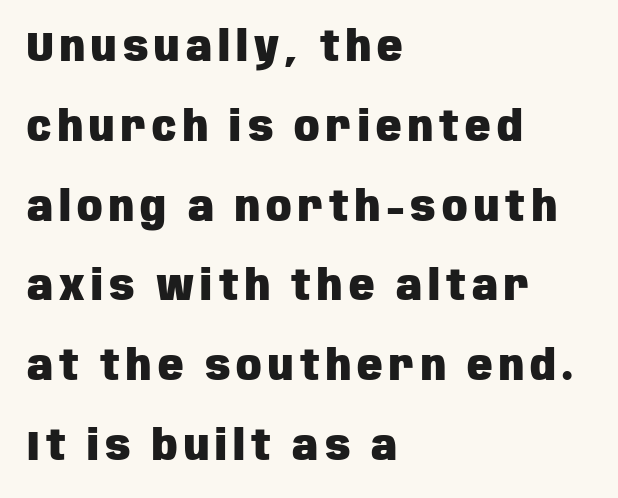
Q: Is the text bold? A: Yes.
Q: Is the text italic (slanted)? A: No, it is upright.
Q: Is the typeface a serif or a sans-serif typeface? A: Sans-serif.
Q: Is the text underlined? A: No.
Q: How is the paragraph aligned? A: Left-aligned.
Q: Is the spacing between lines tight, normal or loose? A: Loose.
Q: Width (condensed, normal, or wide)? A: Condensed.
Q: Stroke contrast? A: Low.
Q: x-height? A: Large.
Q: Monospaced? A: No.
